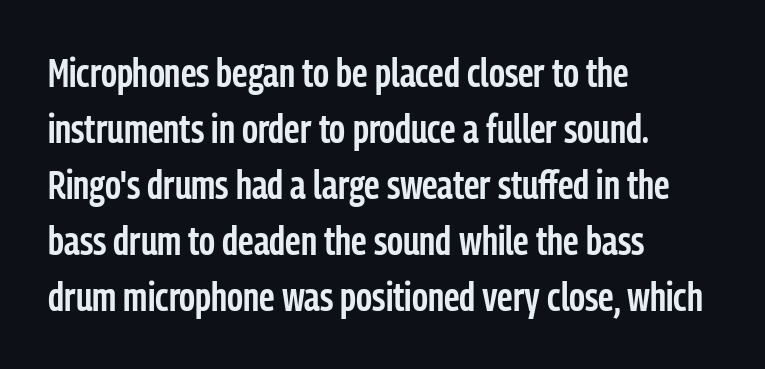
Q: Is the text bold? A: Semi-bold.
Q: Is the text italic (slanted)? A: No, it is upright.
Q: Is the typeface a serif or a sans-serif typeface? A: Sans-serif.
Q: Is the text underlined? A: No.
Q: How is the paragraph aligned? A: Left-aligned.
Q: Is the spacing between letters normal or unusually wide? A: Normal.
Q: Is the spacing between lines tight, normal or loose? A: Normal.
Q: Width (condensed, normal, or wide)? A: Condensed.
Q: Stroke contrast? A: Low.
Q: x-height? A: Medium.
Q: Monospaced? A: No.
